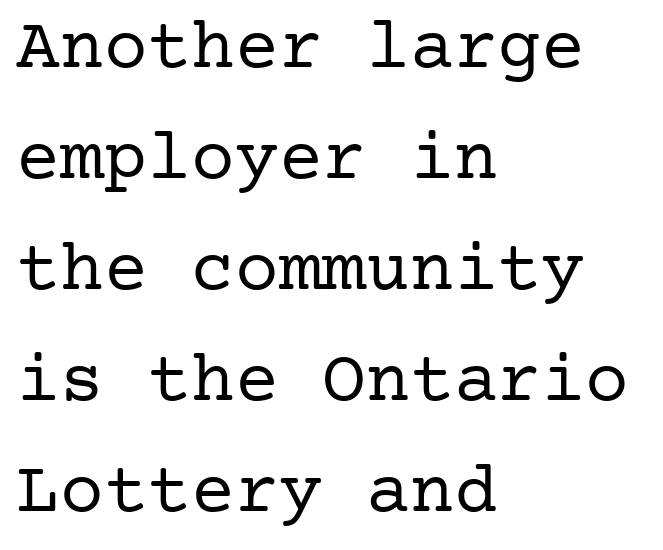
The image shows 73 px regular-weight serif type, upright; set left-aligned, normal line spacing (1.52x), normal letter spacing, not underlined; low stroke contrast and a medium x-height.
